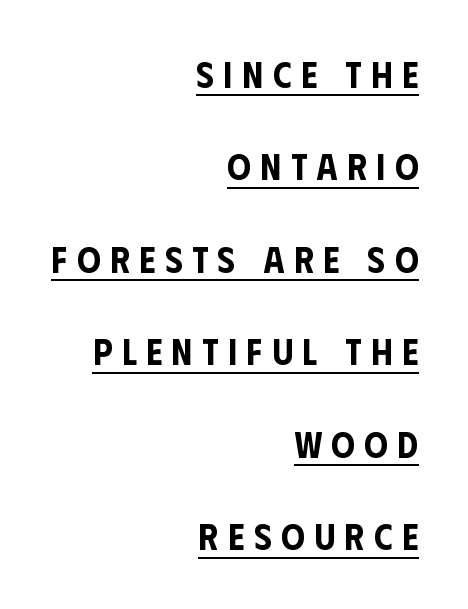
{"serif": "no", "italic": "no", "width": "condensed", "stroke_contrast": "low", "x_height": "large", "monospaced": "no", "underline": "yes", "align": "right", "line_spacing": "loose", "line_spacing_ratio": 2.5, "letter_spacing": "wide", "letter_spacing_em": 0.26, "glyph_px": 37}
